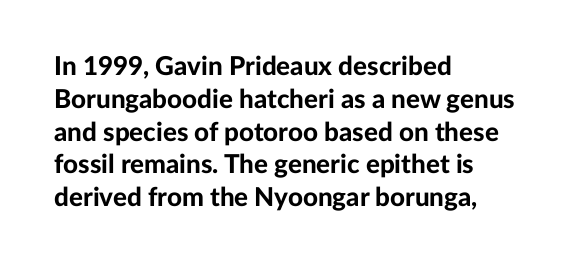
{"italic": "no", "bold": "yes", "underline": "no", "align": "left", "line_spacing": "normal", "line_spacing_ratio": 1.26, "letter_spacing": "normal", "letter_spacing_em": 0.0, "glyph_px": 26}
